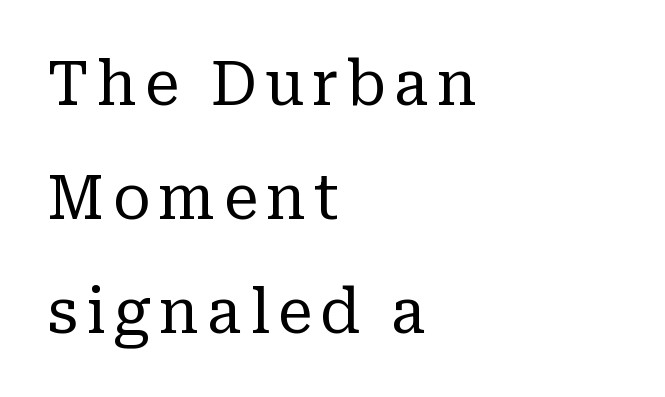
{"serif": "yes", "italic": "no", "bold": "no", "weight": "regular", "width": "normal", "stroke_contrast": "low", "x_height": "medium", "monospaced": "no", "underline": "no", "align": "left", "line_spacing_ratio": 1.84, "glyph_px": 62}
